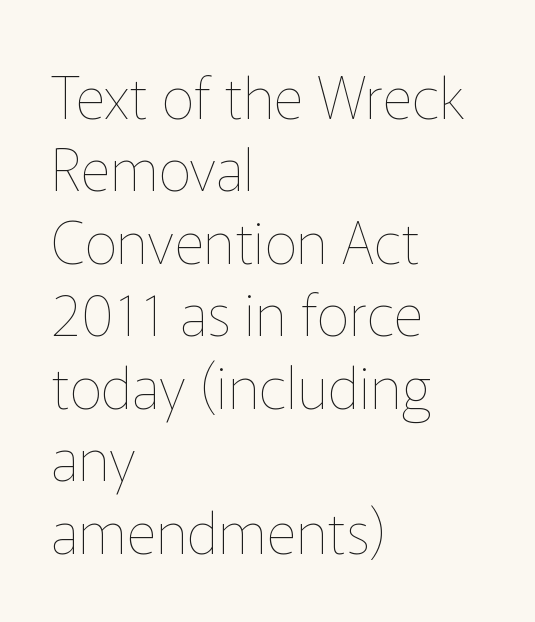
Q: Is the text bold? A: No.
Q: Is the text italic (slanted)? A: No, it is upright.
Q: Is the text underlined? A: No.
Q: How is the paragraph aligned? A: Left-aligned.
Q: Is the spacing between letters normal or unusually wide? A: Normal.
Q: Is the spacing between lines tight, normal or loose? A: Normal.
Q: Width (condensed, normal, or wide)? A: Normal.
Q: Stroke contrast? A: Low.
Q: x-height? A: Medium.
Q: Monospaced? A: No.
